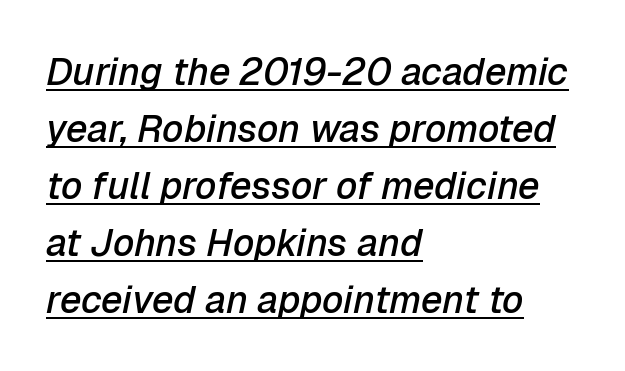
{"italic": "yes", "lean": "right", "slant_degrees": 12, "bold": "semi", "weight": "semibold", "width": "normal", "stroke_contrast": "low", "x_height": "medium", "monospaced": "no", "underline": "yes", "align": "left", "line_spacing": "normal", "line_spacing_ratio": 1.5, "letter_spacing": "normal", "letter_spacing_em": 0.0, "glyph_px": 38}
